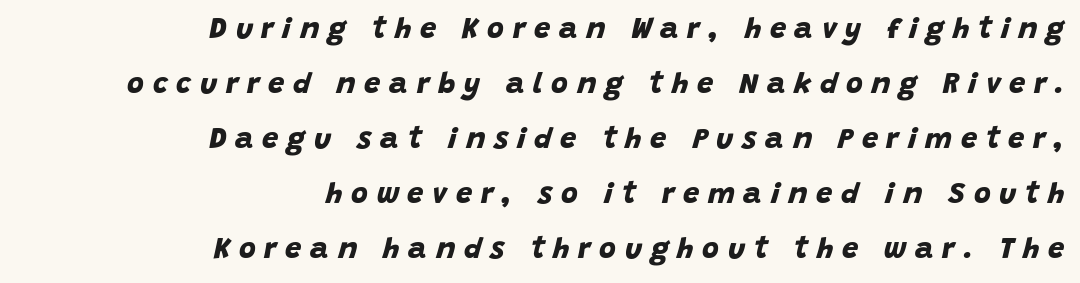
{"serif": "no", "bold": "yes", "weight": "bold", "width": "normal", "stroke_contrast": "low", "x_height": "large", "monospaced": "no", "underline": "no", "align": "right", "line_spacing": "loose", "line_spacing_ratio": 1.9, "letter_spacing": "wide", "letter_spacing_em": 0.3, "glyph_px": 29}
